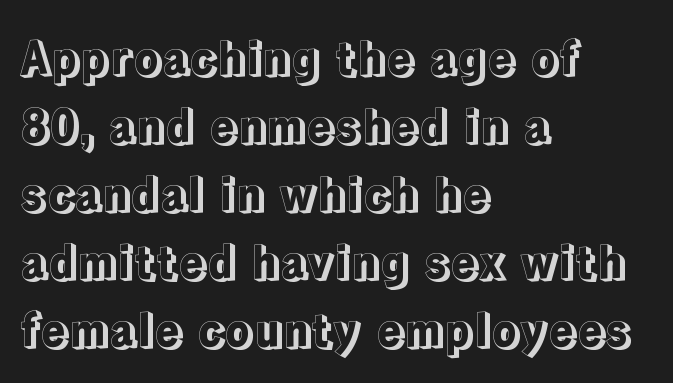
The image shows 46 px text type, upright; set left-aligned, normal line spacing (1.48x), normal letter spacing, not underlined; a medium x-height.
